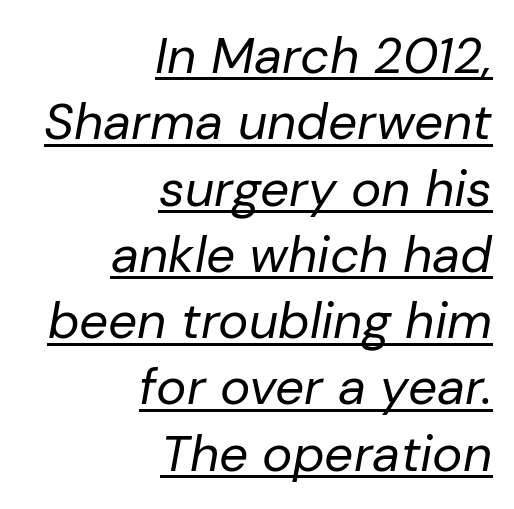
The rendering uses natural spacing where letterforms have individual widths. The glyphs look as if they've been sheared to an angle. The font sits on the lighter half of the weight spectrum, regular included. Regarding leading, the lines here are spaced in the standard way. Typeset ragged left — the right edge is the straight one. Notice how a bar underscores the lettering throughout.
